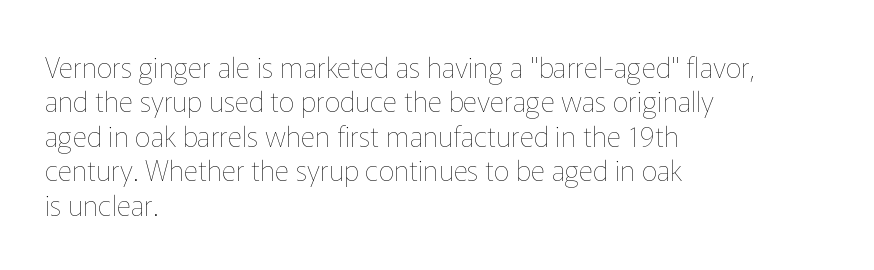
{"italic": "no", "bold": "no", "weight": "thin", "width": "normal", "stroke_contrast": "low", "x_height": "medium", "monospaced": "no", "underline": "no", "align": "left", "line_spacing_ratio": 1.23, "letter_spacing": "normal", "letter_spacing_em": 0.0, "glyph_px": 28}
